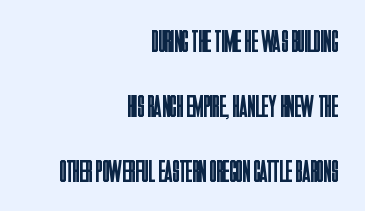
In terms of letterspacing, this is plain default setting. The paragraph shown leans on its right margin. Descenders hang freely into open space. The glyphs in this specimen are sans serif. Interline gaps are noticeably wide in this sample.
